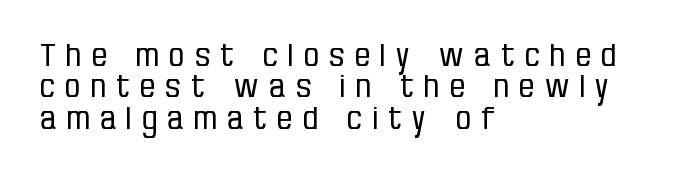
The image shows 30 px regular-weight, condensed sans-serif type, upright; set left-aligned, tight line spacing (1.05x), unusually wide letter spacing (+0.35 em), not underlined; low stroke contrast and a large x-height.
